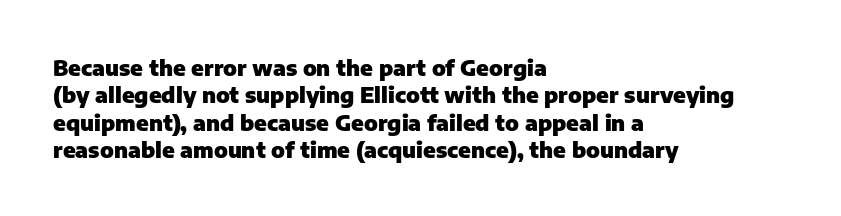
Q: Is the text bold? A: Yes.
Q: Is the text italic (slanted)? A: No, it is upright.
Q: Is the text underlined? A: No.
Q: How is the paragraph aligned? A: Left-aligned.
Q: Is the spacing between letters normal or unusually wide? A: Normal.
